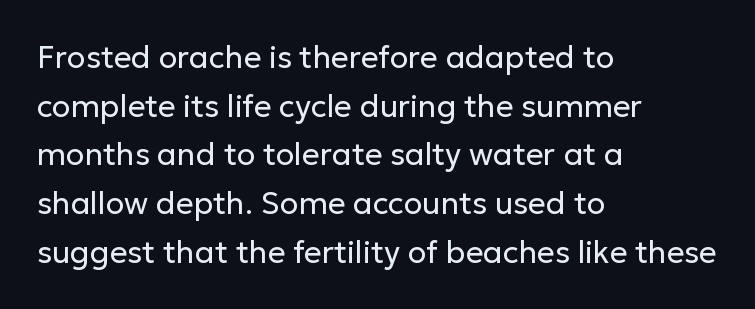
Compared with a typical body face, this is equally light or lighter still. Teacher's note: observe the even left margin — that is flush-left alignment. Is this a fixed-width face? No — the glyphs have proportional, varying widths. The letters stand straight up with perfectly vertical stems. This sample uses plain, unmodified letter spacing.
